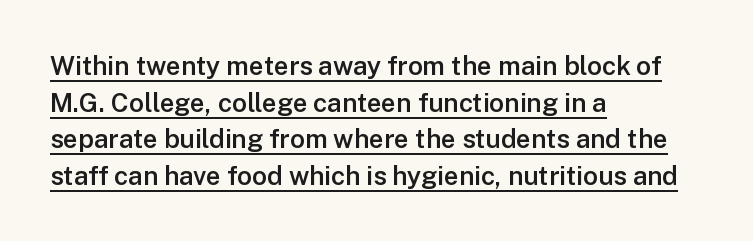
{"italic": "no", "bold": "semi", "underline": "yes", "align": "left", "line_spacing": "normal", "line_spacing_ratio": 1.41, "letter_spacing": "normal", "letter_spacing_em": 0.0, "glyph_px": 26}
